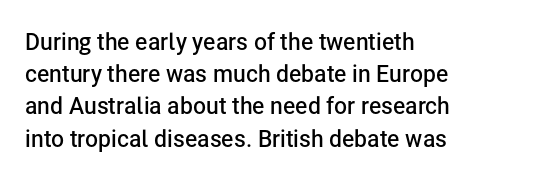
{"italic": "no", "bold": "semi", "underline": "no", "align": "left", "line_spacing": "normal", "line_spacing_ratio": 1.4, "letter_spacing": "normal", "letter_spacing_em": 0.0, "glyph_px": 23}
